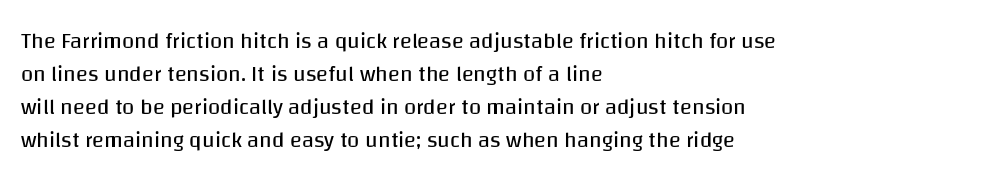
The image shows 22 px text type, upright; set left-aligned, normal line spacing (1.5x), normal letter spacing, not underlined.
